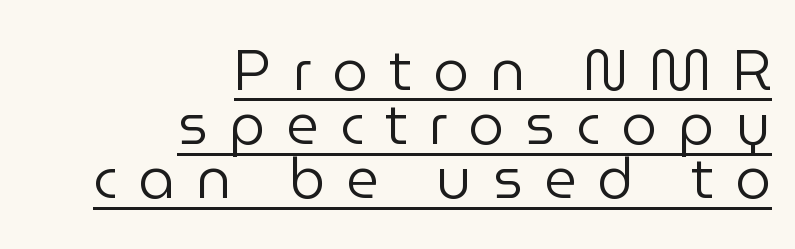
What's the leading like? Squeezed, with rows nearly overlapping. The rendering uses natural spacing where letterforms have individual widths. Caption: face not bold, strokes unweighted. Unlike a traditional serif, this face leaves its strokes unadorned. No italicization has been applied; the sample stays upright.
